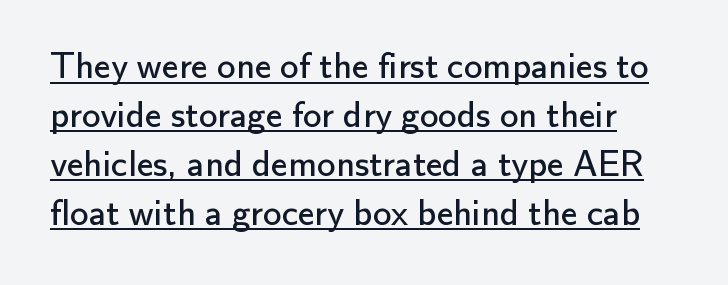
Q: Is the text bold? A: No.
Q: Is the text italic (slanted)? A: No, it is upright.
Q: Is the typeface a serif or a sans-serif typeface? A: Sans-serif.
Q: Is the text underlined? A: Yes.
Q: Is the spacing between letters normal or unusually wide? A: Normal.
Q: Is the spacing between lines tight, normal or loose? A: Normal.
Q: Width (condensed, normal, or wide)? A: Normal.
Q: Stroke contrast? A: Low.
Q: x-height? A: Small.
Q: Monospaced? A: No.
